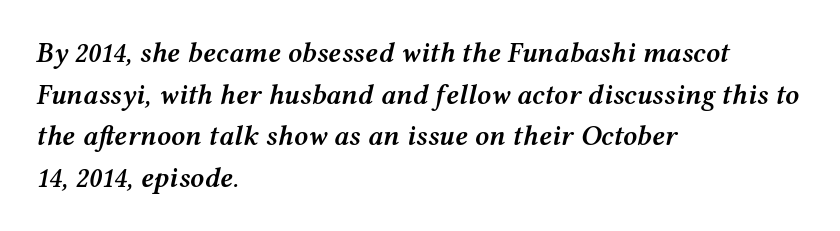
{"italic": "yes", "lean": "right", "slant_degrees": 12, "bold": "semi", "weight": "semibold", "width": "wide", "stroke_contrast": "medium", "x_height": "medium", "monospaced": "no", "underline": "no", "align": "left", "line_spacing": "normal", "line_spacing_ratio": 1.49, "letter_spacing": "normal", "letter_spacing_em": 0.0, "glyph_px": 28}
